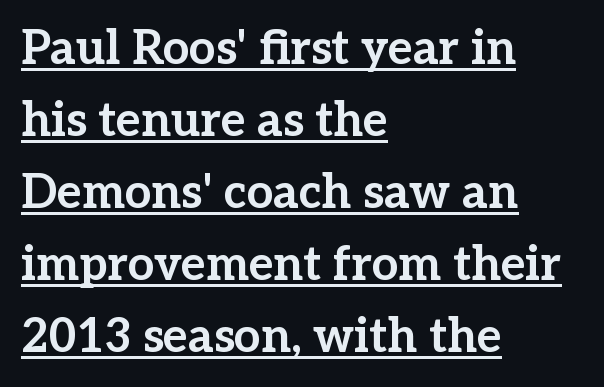
The image shows 47 px bold serif type, upright; set left-aligned, normal line spacing (1.53x), normal letter spacing, underlined; low stroke contrast and a medium x-height.
